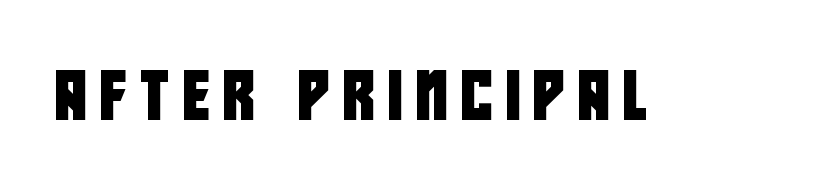
{"serif": "no", "width": "condensed", "stroke_contrast": "low", "x_height": "large", "monospaced": "no", "underline": "no", "letter_spacing": "wide", "letter_spacing_em": 0.27, "glyph_px": 49}
